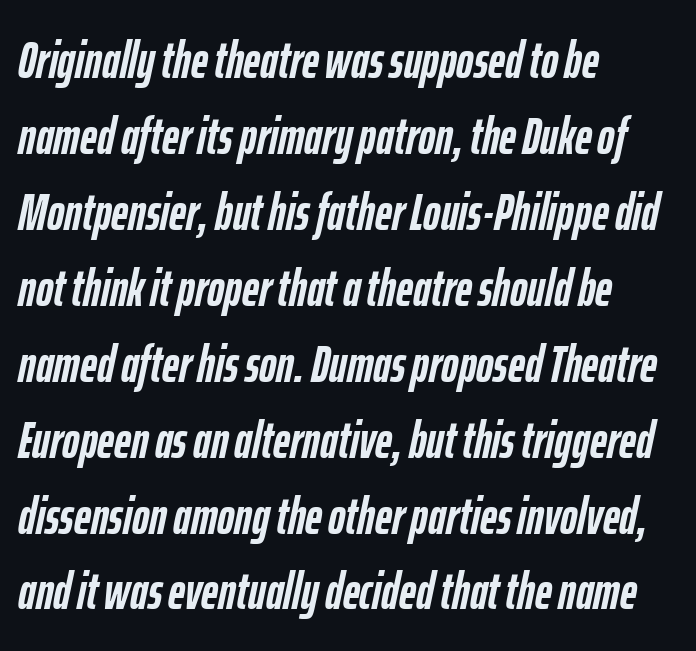
The image shows 52 px semibold, condensed type, italic (leaning right); set left-aligned, normal line spacing (1.46x), normal letter spacing, not underlined; low stroke contrast and a medium x-height.
